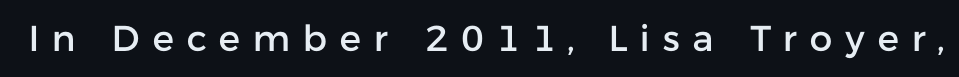
Q: Is the text italic (slanted)? A: No, it is upright.
Q: Is the typeface a serif or a sans-serif typeface? A: Sans-serif.
Q: Is the text underlined? A: No.
Q: Is the spacing between letters normal or unusually wide? A: Unusually wide.
Q: Width (condensed, normal, or wide)? A: Normal.
Q: Stroke contrast? A: Low.
Q: x-height? A: Medium.
Q: Monospaced? A: No.
